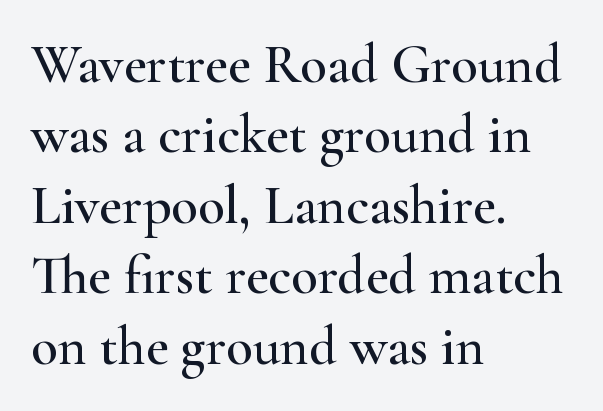
The image shows 55 px wide serif type, upright; set left-aligned, normal line spacing (1.28x), normal letter spacing, not underlined; high stroke contrast and a small x-height.
